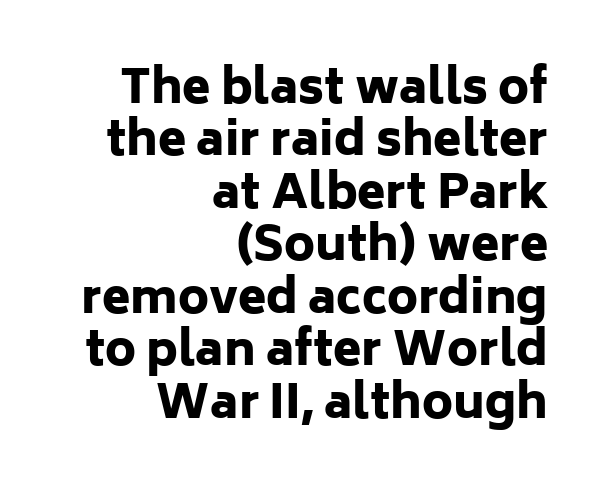
The image shows 46 px heavy sans-serif type, upright; set right-aligned, tight line spacing (1.14x), normal letter spacing, not underlined; low stroke contrast and a medium x-height.
